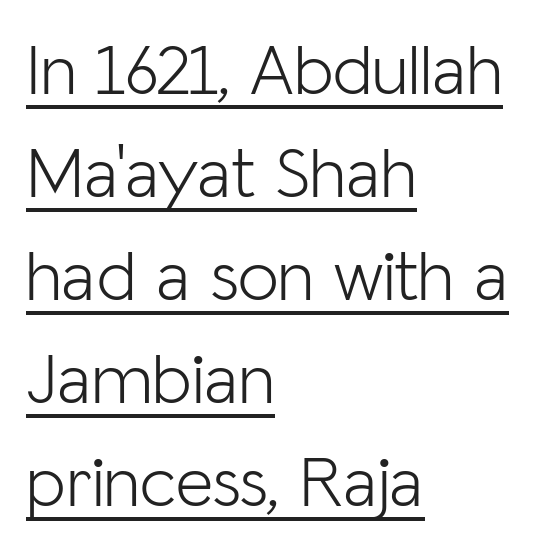
Q: Is the text bold? A: No.
Q: Is the text italic (slanted)? A: No, it is upright.
Q: Is the typeface a serif or a sans-serif typeface? A: Sans-serif.
Q: Is the text underlined? A: Yes.
Q: How is the paragraph aligned? A: Left-aligned.
Q: Is the spacing between letters normal or unusually wide? A: Normal.
Q: Is the spacing between lines tight, normal or loose? A: Normal.
Q: Width (condensed, normal, or wide)? A: Normal.
Q: Stroke contrast? A: Low.
Q: x-height? A: Medium.
Q: Monospaced? A: No.
